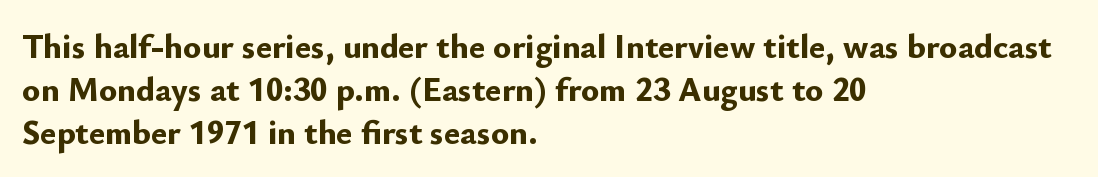
{"serif": "no", "italic": "no", "bold": "yes", "weight": "bold", "width": "normal", "stroke_contrast": "low", "x_height": "small", "monospaced": "no", "underline": "no", "align": "left", "line_spacing": "normal", "line_spacing_ratio": 1.27, "letter_spacing": "normal", "letter_spacing_em": 0.0, "glyph_px": 34}
